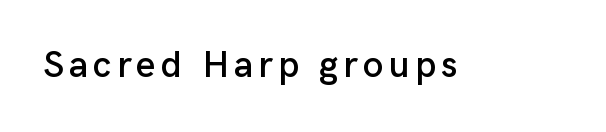
{"serif": "no", "italic": "no", "width": "normal", "stroke_contrast": "low", "x_height": "medium", "monospaced": "no", "underline": "no", "glyph_px": 37}
